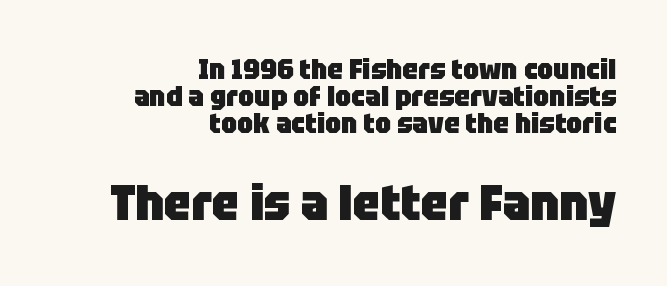
Letter spacing: default. The rendering uses a bold face; every stroke is thick and dark. The lettering stays uniformly vertical, giving the passage a roman look. The passage shown begins with its smaller block and ends with its larger one.
